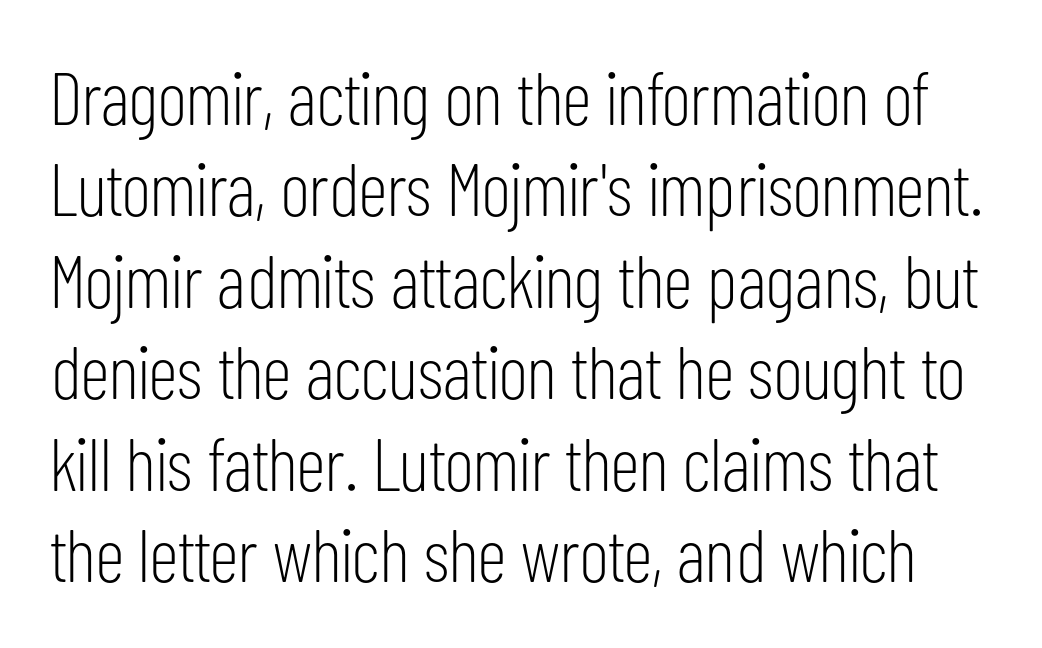
{"serif": "no", "italic": "no", "bold": "no", "weight": "light", "width": "condensed", "stroke_contrast": "low", "x_height": "medium", "monospaced": "no", "underline": "no", "line_spacing_ratio": 1.22, "letter_spacing": "normal", "letter_spacing_em": 0.0, "glyph_px": 75}
